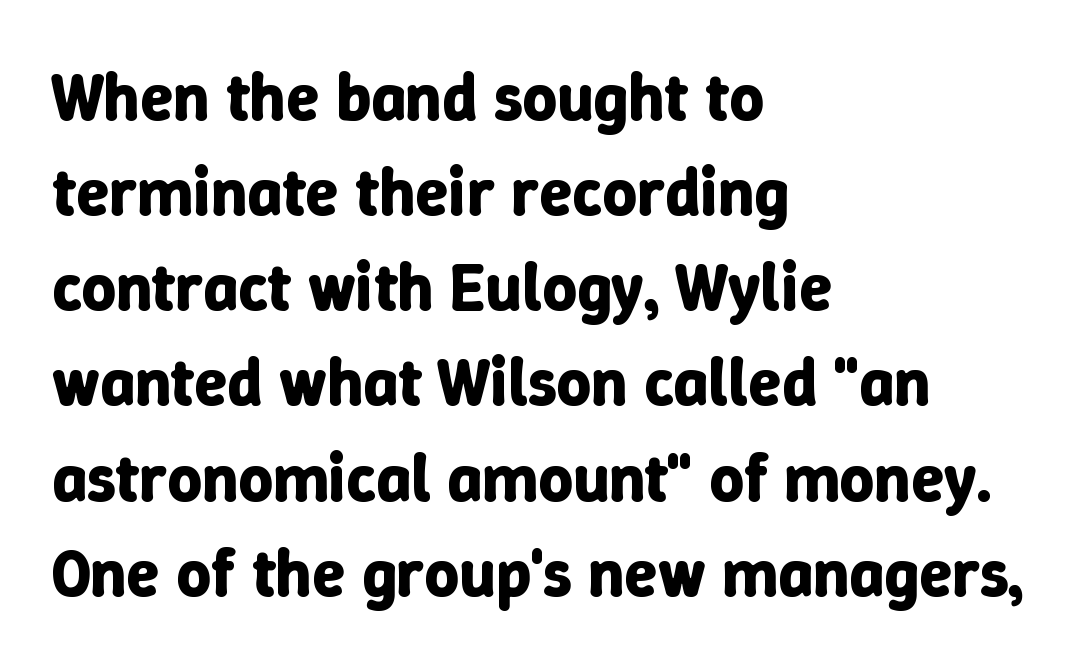
The image shows 67 px bold type, upright; set left-aligned, normal line spacing (1.42x), normal letter spacing, not underlined; low stroke contrast and a medium x-height.
